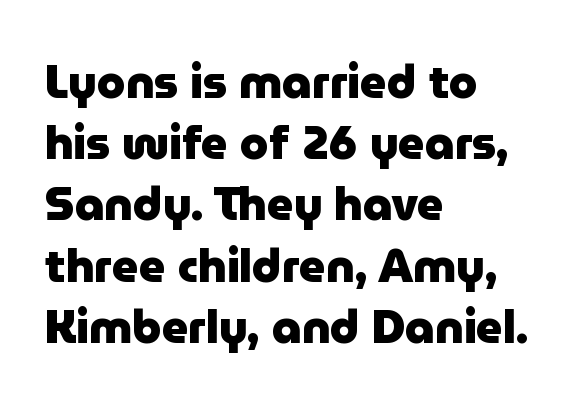
{"serif": "no", "italic": "no", "bold": "yes", "weight": "heavy", "width": "normal", "stroke_contrast": "low", "x_height": "medium", "monospaced": "no", "underline": "no", "align": "left", "line_spacing": "normal", "line_spacing_ratio": 1.33, "letter_spacing": "normal", "letter_spacing_em": 0.0, "glyph_px": 46}
